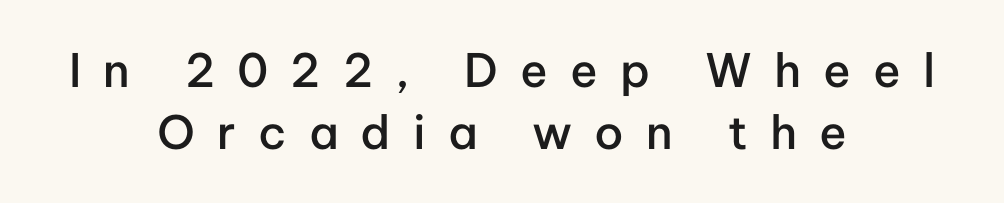
{"serif": "no", "italic": "no", "bold": "semi", "weight": "semibold", "width": "normal", "stroke_contrast": "low", "x_height": "medium", "monospaced": "no", "underline": "no", "align": "center", "line_spacing": "normal", "line_spacing_ratio": 1.34, "letter_spacing": "wide", "letter_spacing_em": 0.48, "glyph_px": 46}
